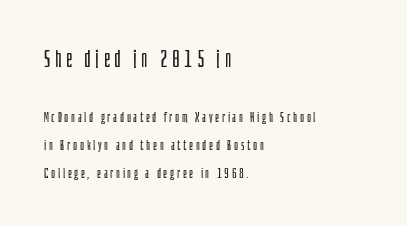
Honestly, the rows look like they've been pulled way apart. Do the letters lean? They stand straight. The zone under the glyphs is completely vacant. The face looks like a standard text weight, possibly lighter.
